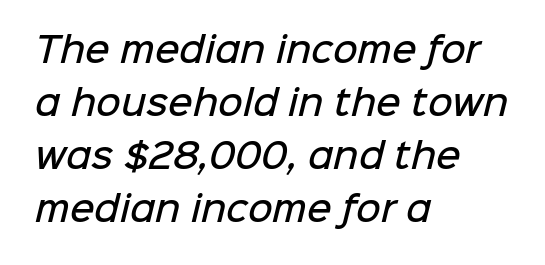
{"serif": "no", "bold": "semi", "weight": "semibold", "width": "normal", "stroke_contrast": "low", "x_height": "medium", "monospaced": "no", "underline": "no", "align": "left", "line_spacing": "normal", "line_spacing_ratio": 1.56, "letter_spacing": "normal", "letter_spacing_em": 0.0, "glyph_px": 34}
